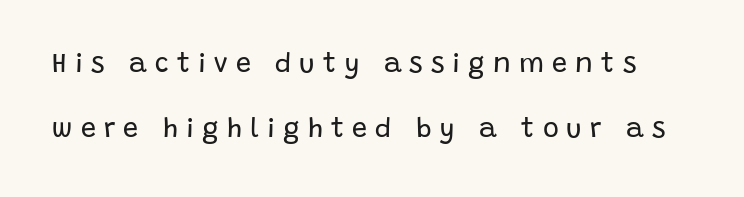
Airy leading. Designer's note — italics off, roman on. Descenders hang freely into open space. A typesetter would call this heavily tracked-out type. The passage shown is not bold in any degree.
